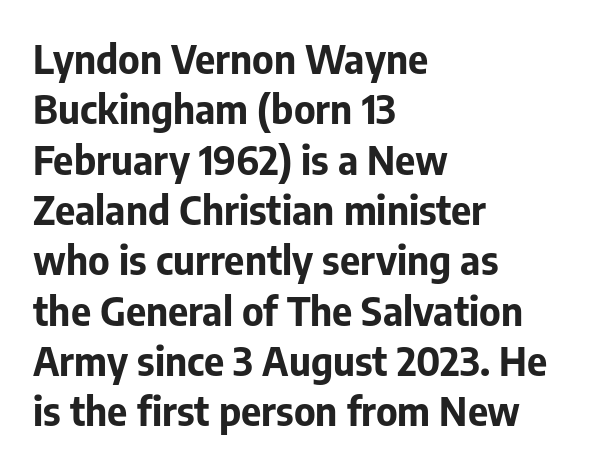
Q: Is the text bold? A: Yes.
Q: Is the text italic (slanted)? A: No, it is upright.
Q: Is the typeface a serif or a sans-serif typeface? A: Sans-serif.
Q: Is the text underlined? A: No.
Q: How is the paragraph aligned? A: Left-aligned.
Q: Is the spacing between letters normal or unusually wide? A: Normal.
Q: Is the spacing between lines tight, normal or loose? A: Normal.
Q: Width (condensed, normal, or wide)? A: Normal.
Q: Stroke contrast? A: Low.
Q: x-height? A: Medium.
Q: Monospaced? A: No.
